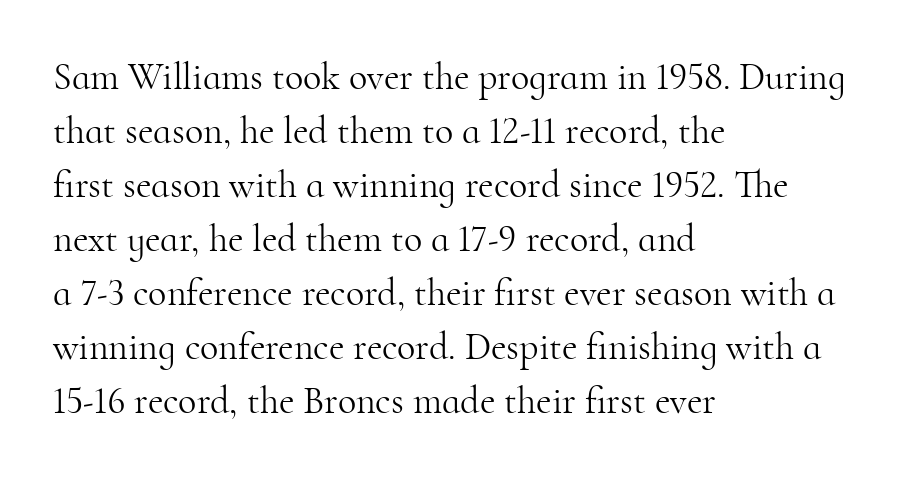
{"serif": "yes", "italic": "no", "bold": "no", "weight": "light", "width": "normal", "stroke_contrast": "high", "x_height": "small", "monospaced": "no", "underline": "no", "align": "left", "line_spacing": "normal", "line_spacing_ratio": 1.42, "letter_spacing": "normal", "letter_spacing_em": 0.0, "glyph_px": 38}
